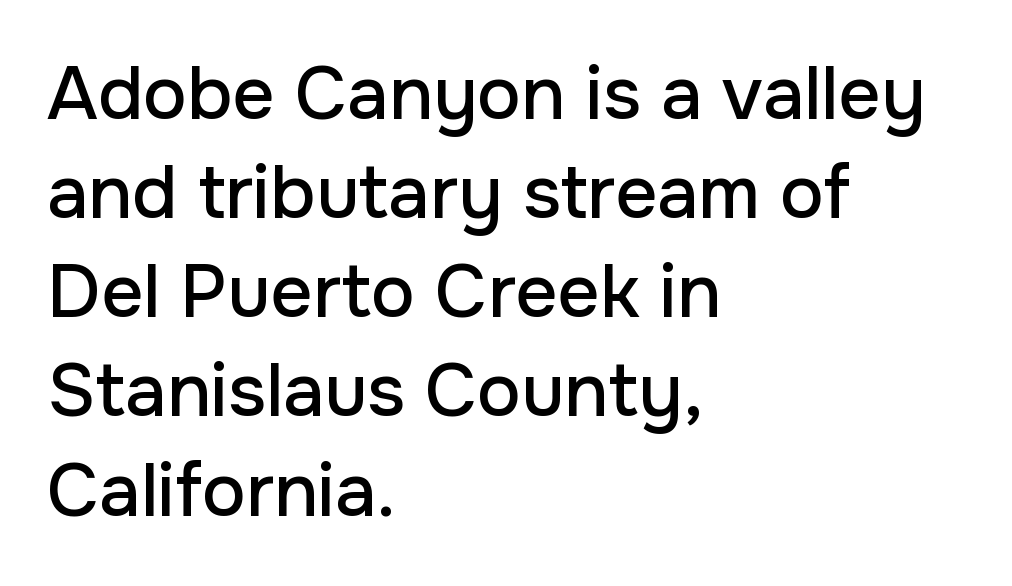
{"serif": "no", "italic": "no", "width": "normal", "stroke_contrast": "low", "x_height": "medium", "monospaced": "no", "underline": "no", "align": "left", "line_spacing": "normal", "line_spacing_ratio": 1.34, "letter_spacing": "normal", "letter_spacing_em": 0.0, "glyph_px": 74}
